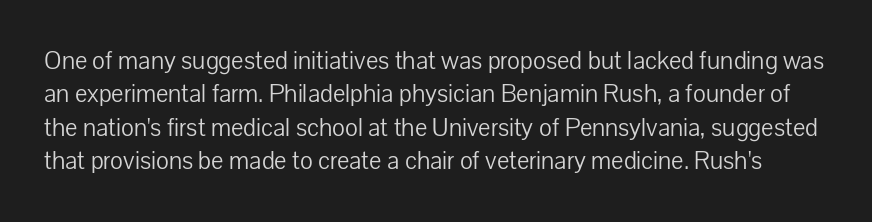
Q: Is the text bold? A: No.
Q: Is the text italic (slanted)? A: No, it is upright.
Q: Is the text underlined? A: No.
Q: Is the spacing between letters normal or unusually wide? A: Normal.
Q: Is the spacing between lines tight, normal or loose? A: Normal.
